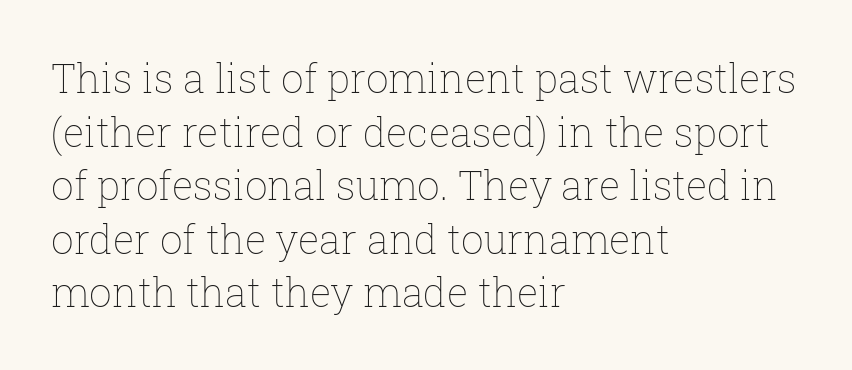
The image shows 40 px thin type, upright; set left-aligned, normal line spacing (1.34x), normal letter spacing, not underlined; low stroke contrast and a medium x-height.
